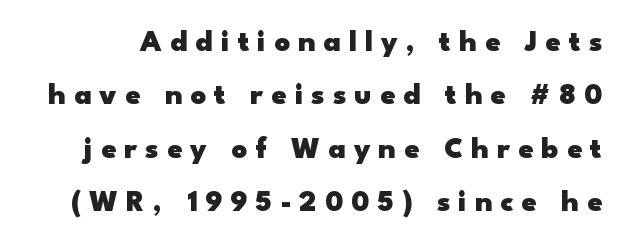
{"serif": "no", "italic": "no", "bold": "yes", "weight": "heavy", "width": "wide", "stroke_contrast": "low", "x_height": "small", "monospaced": "no", "underline": "no", "line_spacing_ratio": 1.78, "letter_spacing": "wide", "letter_spacing_em": 0.27, "glyph_px": 30}
